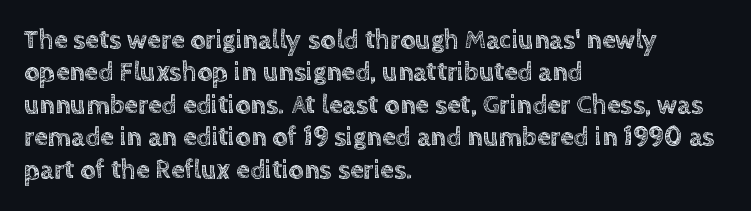
Q: Is the text italic (slanted)? A: No, it is upright.
Q: Is the text underlined? A: No.
Q: How is the paragraph aligned? A: Left-aligned.
Q: Is the spacing between letters normal or unusually wide? A: Normal.
